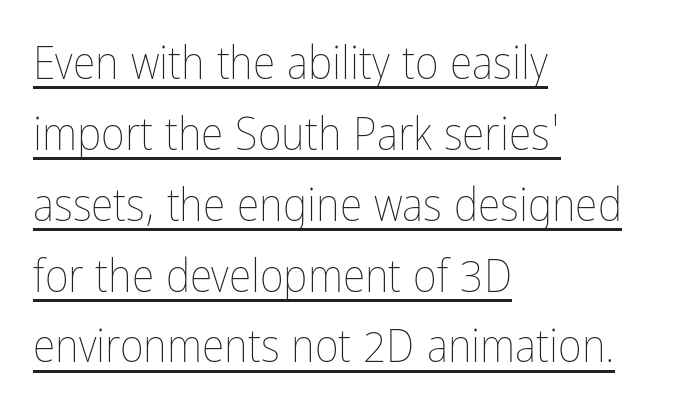
Q: Is the text bold? A: No.
Q: Is the text italic (slanted)? A: No, it is upright.
Q: Is the text underlined? A: Yes.
Q: How is the paragraph aligned? A: Left-aligned.
Q: Is the spacing between letters normal or unusually wide? A: Normal.
Q: Is the spacing between lines tight, normal or loose? A: Normal.
Q: Width (condensed, normal, or wide)? A: Condensed.
Q: Stroke contrast? A: Low.
Q: x-height? A: Medium.
Q: Monospaced? A: No.
